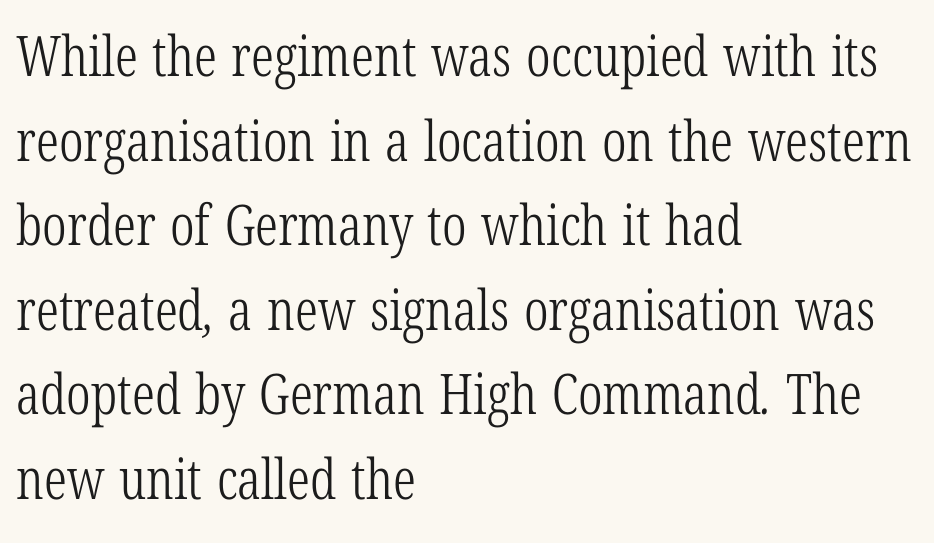
{"serif": "yes", "bold": "no", "weight": "light", "width": "condensed", "stroke_contrast": "low", "x_height": "medium", "monospaced": "no", "underline": "no", "align": "left", "line_spacing": "normal", "line_spacing_ratio": 1.51, "letter_spacing": "normal", "letter_spacing_em": 0.0, "glyph_px": 56}
